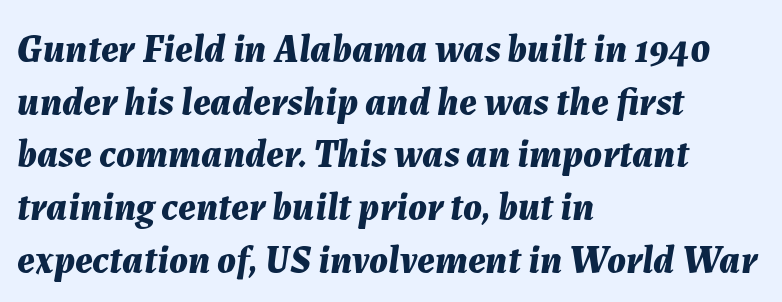
The image shows 39 px bold type, italic (leaning right); set left-aligned, normal line spacing (1.35x), normal letter spacing, not underlined; medium stroke contrast and a medium x-height.
